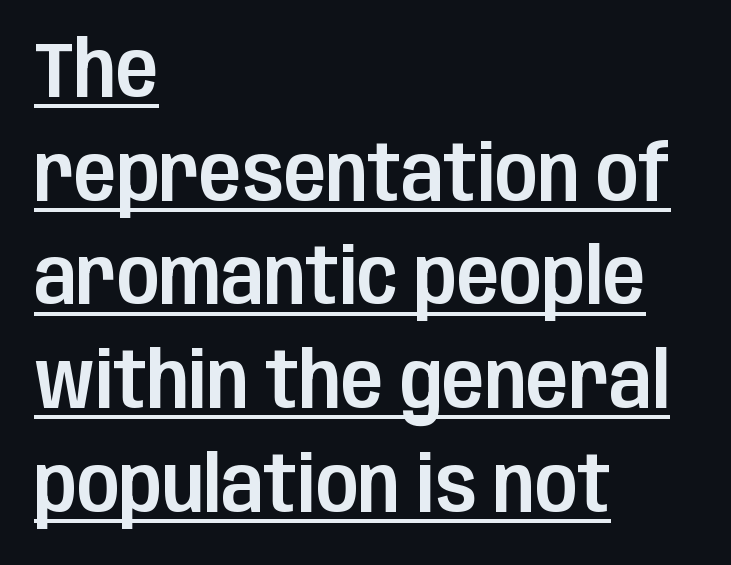
{"serif": "no", "italic": "no", "width": "condensed", "stroke_contrast": "low", "x_height": "large", "monospaced": "no", "underline": "yes", "align": "left", "line_spacing": "normal", "line_spacing_ratio": 1.33, "letter_spacing": "normal", "letter_spacing_em": 0.0, "glyph_px": 78}
